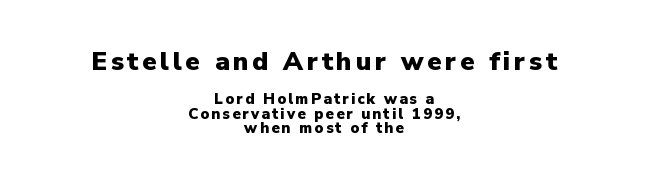
{"italic": "no", "bold": "yes", "underline": "no", "align": "center", "line_spacing": "tight", "line_spacing_ratio": 0.95, "larger_block": "first", "size_ratio": 1.73, "glyph_px": 26}
